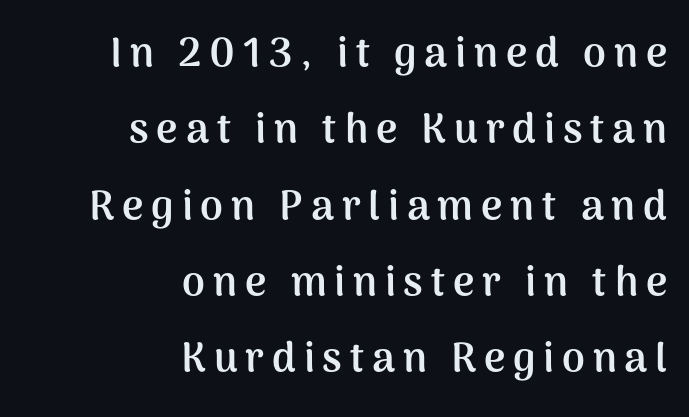
The image shows 41 px semibold sans-serif type, upright; set right-aligned, line spacing 1.86x, not underlined; medium stroke contrast and a medium x-height.
